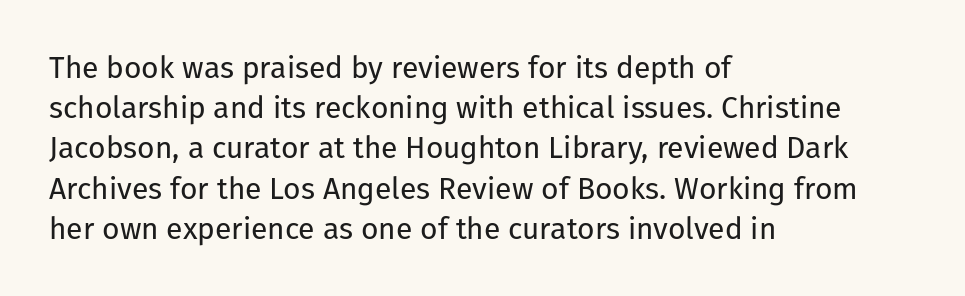
Is the block centered? No — it sits flush against the left margin. Beneath every word, the page is bare. Grotesque or geometric, the face here clearly has no serifs. Look at the tracking — it's just the regular setting, nothing added. Line spacing here is normal. Here the designer chose a conventional face with non-uniform glyph widths.
